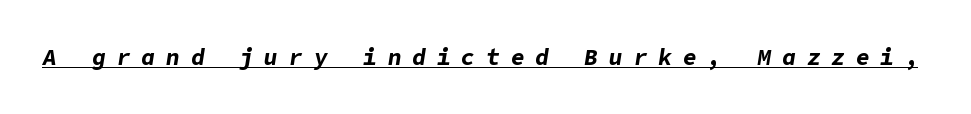
Q: Is the text bold? A: Yes.
Q: Is the text italic (slanted)? A: Yes, it leans right by about 9 degrees.
Q: Is the text underlined? A: Yes.
Q: Is the spacing between letters normal or unusually wide? A: Unusually wide.
